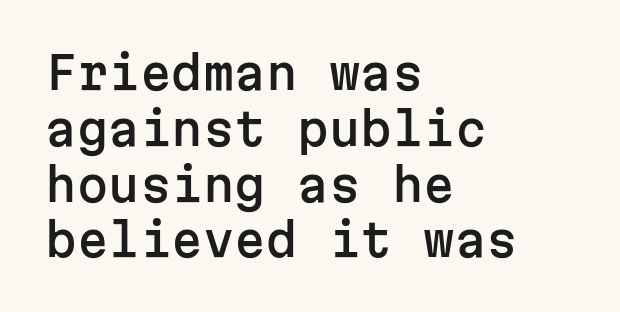
{"serif": "no", "italic": "no", "width": "normal", "stroke_contrast": "low", "x_height": "medium", "monospaced": "yes", "underline": "no", "align": "left", "line_spacing_ratio": 1.24, "letter_spacing": "normal", "letter_spacing_em": 0.0, "glyph_px": 45}
